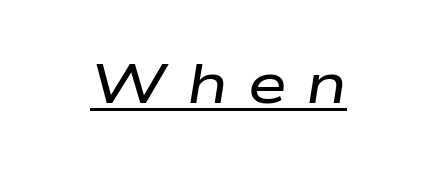
{"italic": "yes", "lean": "right", "slant_degrees": 9, "width": "wide", "stroke_contrast": "low", "x_height": "medium", "monospaced": "no", "underline": "yes", "align": "center", "letter_spacing": "wide", "letter_spacing_em": 0.35, "glyph_px": 56}
